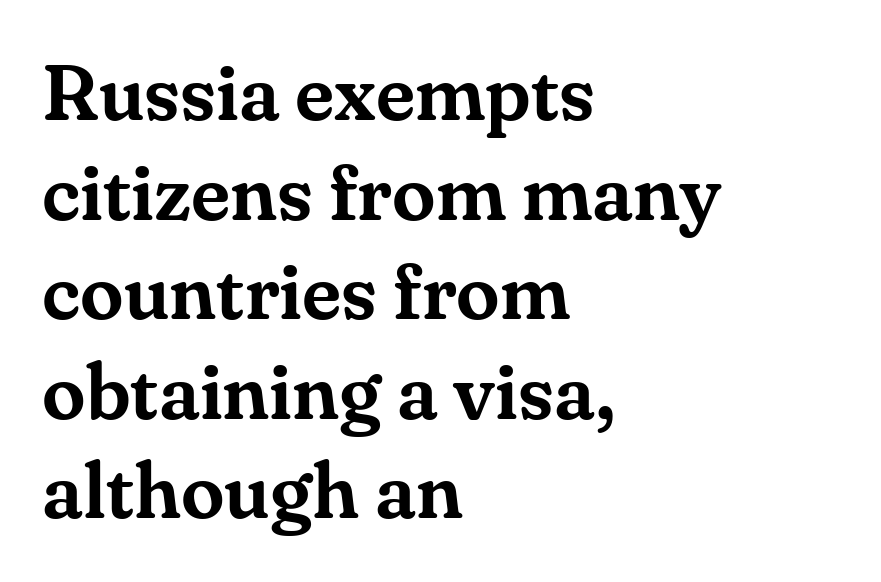
{"serif": "yes", "italic": "no", "width": "normal", "stroke_contrast": "medium", "x_height": "small", "monospaced": "no", "underline": "no", "align": "left", "line_spacing": "normal", "line_spacing_ratio": 1.26, "letter_spacing": "normal", "letter_spacing_em": 0.0, "glyph_px": 79}
